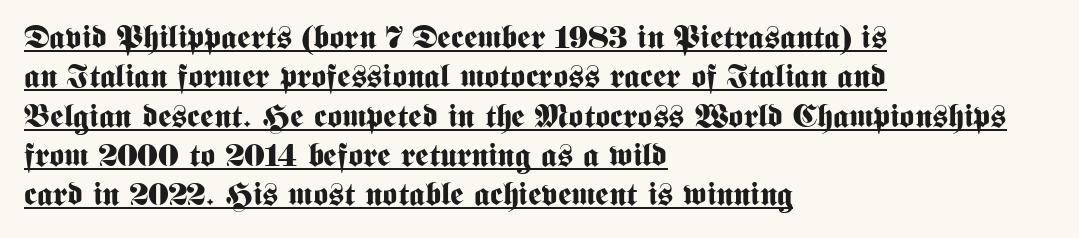
{"serif": "no", "italic": "no", "bold": "yes", "weight": "bold", "width": "condensed", "stroke_contrast": "medium", "x_height": "medium", "monospaced": "no", "underline": "yes", "align": "left", "line_spacing_ratio": 1.23, "letter_spacing": "normal", "letter_spacing_em": 0.0, "glyph_px": 32}
